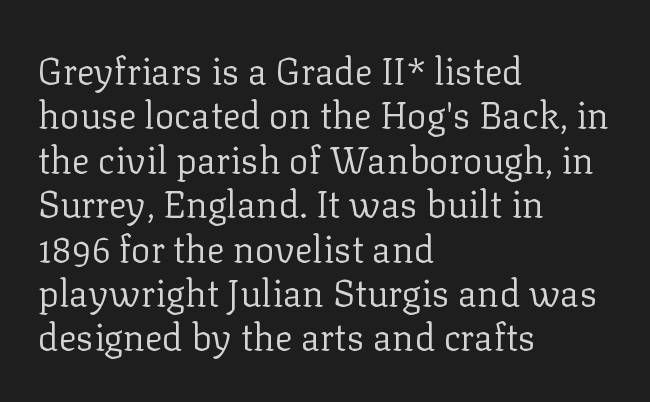
{"serif": "yes", "italic": "no", "bold": "no", "weight": "regular", "width": "normal", "stroke_contrast": "low", "x_height": "medium", "monospaced": "no", "underline": "no", "align": "left", "line_spacing_ratio": 1.2, "letter_spacing": "normal", "letter_spacing_em": 0.0, "glyph_px": 37}
